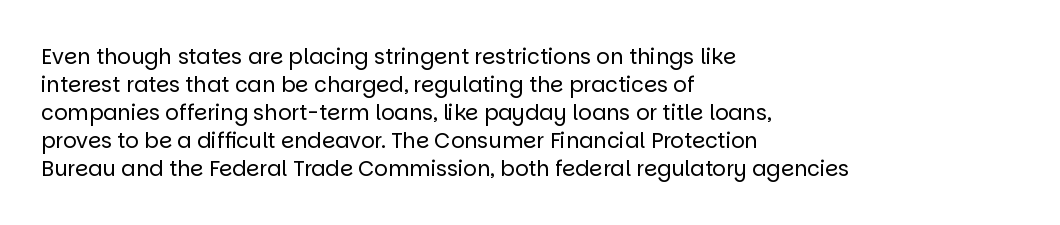
The paragraph has a hard left edge and a soft right edge. Rows of type keep a routine distance in the vertical direction. The letters sit at their default tracking, neither squeezed nor spread. Posture: vertical.
